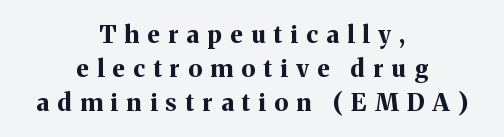
Layout note: lines centered. Successive baselines arrive at the customary interval. Is there any slant? The stems are plumb. What weight is shown? A full bold with thick strokes. The type is letterspaced generously, with wide tracking. The specimen omits any rule beneath the text block's lines.
